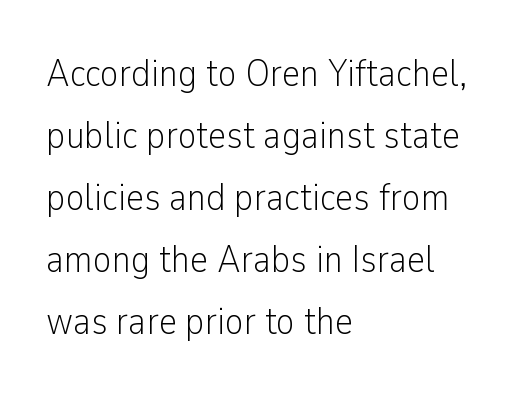
The image shows 39 px light, condensed sans-serif type, upright; set left-aligned, normal line spacing (1.59x), normal letter spacing, not underlined; low stroke contrast and a medium x-height.
